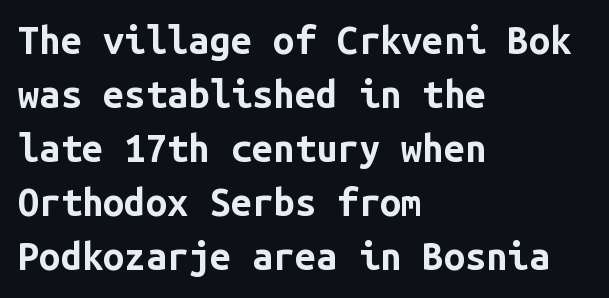
One-word summary of the alignment: left. A sans-serif font was chosen for this passage. The passage shown is typed in a monospace face where columns stay perfectly aligned. A typesetter would call this zero additional tracking.
